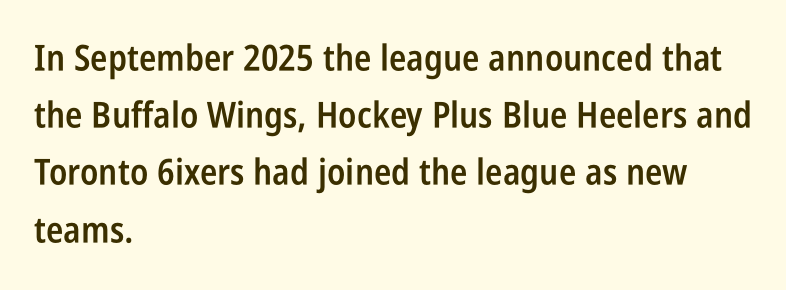
Q: Is the text bold? A: Semi-bold.
Q: Is the text italic (slanted)? A: No, it is upright.
Q: Is the typeface a serif or a sans-serif typeface? A: Sans-serif.
Q: Is the text underlined? A: No.
Q: How is the paragraph aligned? A: Left-aligned.
Q: Is the spacing between letters normal or unusually wide? A: Normal.
Q: Is the spacing between lines tight, normal or loose? A: Normal.
Q: Width (condensed, normal, or wide)? A: Condensed.
Q: Stroke contrast? A: Low.
Q: x-height? A: Large.
Q: Monospaced? A: No.
